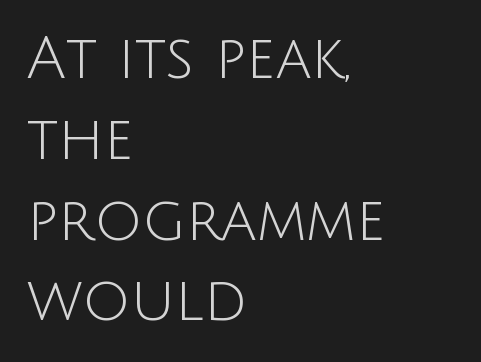
{"serif": "no", "italic": "no", "bold": "no", "weight": "light", "width": "normal", "stroke_contrast": "low", "x_height": "large", "monospaced": "no", "underline": "no", "align": "left", "line_spacing": "normal", "line_spacing_ratio": 1.37, "letter_spacing": "normal", "letter_spacing_em": 0.0, "glyph_px": 59}
